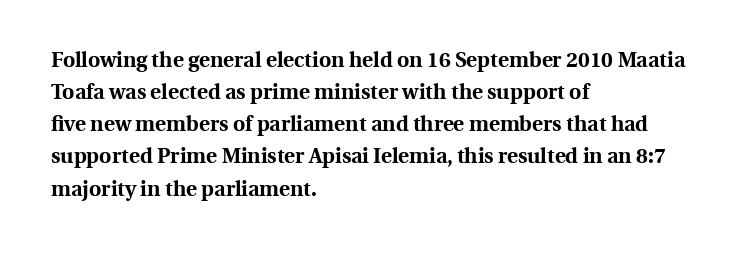
Tracking value appears to be zero — textbook default spacing. Is the type bold? Yes — the strokes are clearly thick and heavy. The block of text has a typical density, with ordinary space between rows. The rag falls on the right side of this text block. Words float on clear page, feet unadorned.
